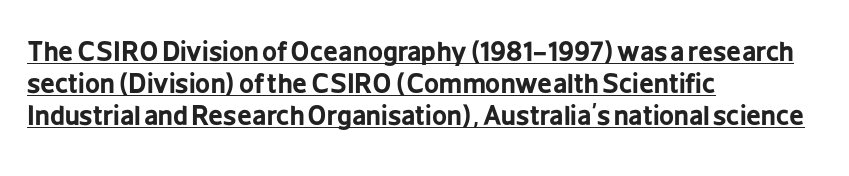
Visually the block forms a straight wall on the left and a jagged coastline on the right. Check the space under the baseline: a stroke is drawn there. Caption: standard tracking, unaltered. You can tell it's not italic because the verticals are truly vertical. Heavy, bold letterforms.
